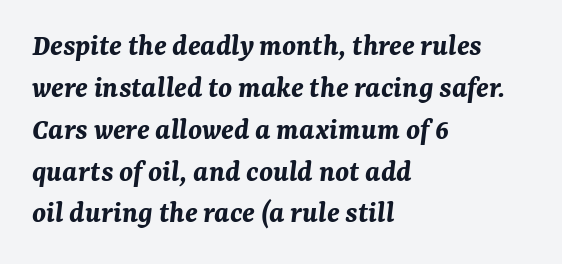
Q: Is the text bold? A: Yes.
Q: Is the text italic (slanted)? A: Yes, it leans right by about 7 degrees.
Q: Is the text underlined? A: No.
Q: How is the paragraph aligned? A: Left-aligned.
Q: Is the spacing between letters normal or unusually wide? A: Normal.
Q: Is the spacing between lines tight, normal or loose? A: Normal.
Q: Width (condensed, normal, or wide)? A: Normal.
Q: Stroke contrast? A: Medium.
Q: x-height? A: Medium.
Q: Monospaced? A: No.
